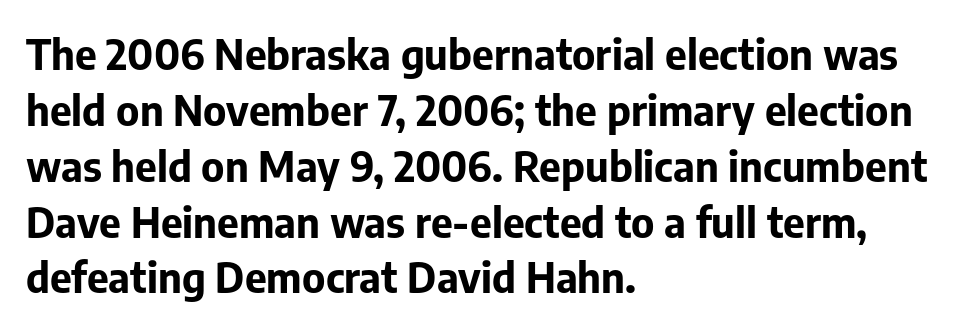
The image shows 42 px bold sans-serif type, upright; set left-aligned, normal line spacing (1.33x), normal letter spacing, not underlined; low stroke contrast and a medium x-height.
